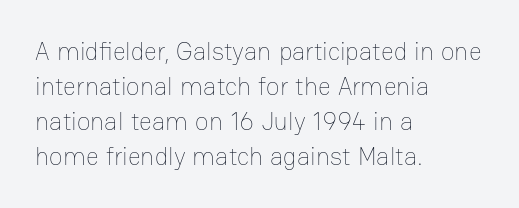
Q: Is the text bold? A: No.
Q: Is the text italic (slanted)? A: No, it is upright.
Q: Is the text underlined? A: No.
Q: How is the paragraph aligned? A: Left-aligned.
Q: Is the spacing between letters normal or unusually wide? A: Normal.
Q: Is the spacing between lines tight, normal or loose? A: Normal.
